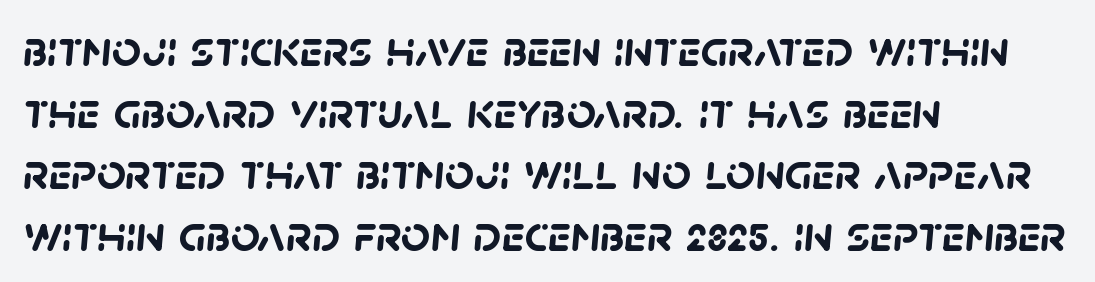
{"serif": "no", "bold": "yes", "weight": "semibold", "width": "normal", "stroke_contrast": "low", "x_height": "large", "monospaced": "no", "underline": "no", "align": "left", "line_spacing_ratio": 1.21, "letter_spacing": "normal", "letter_spacing_em": 0.0, "glyph_px": 51}
